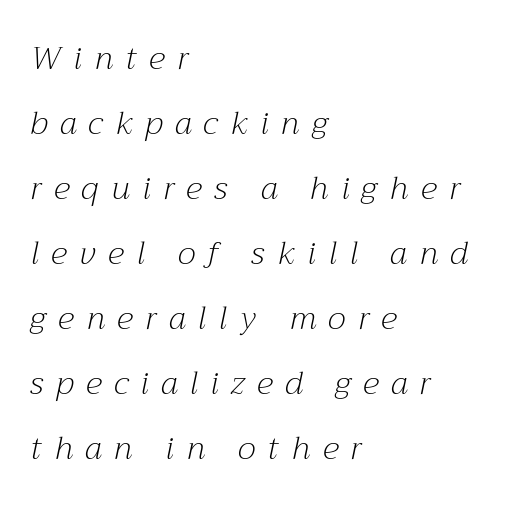
Alignment: flush left. How are the letters spaced? Widely, with obvious added tracking. Classification — serif. Check the space under the baseline: it is left empty. The text carries the slant typical of an italic or oblique font.
